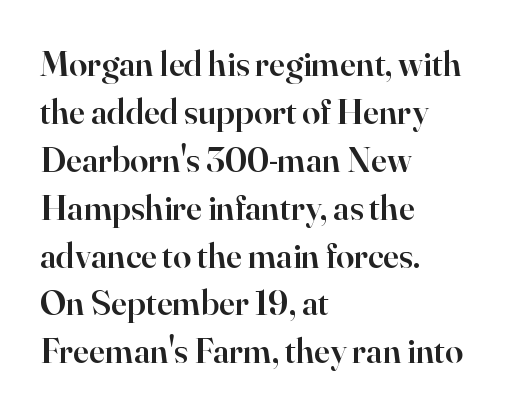
The image shows 36 px semibold serif type, upright; set left-aligned, normal line spacing (1.33x), normal letter spacing, not underlined; high stroke contrast and a small x-height.
